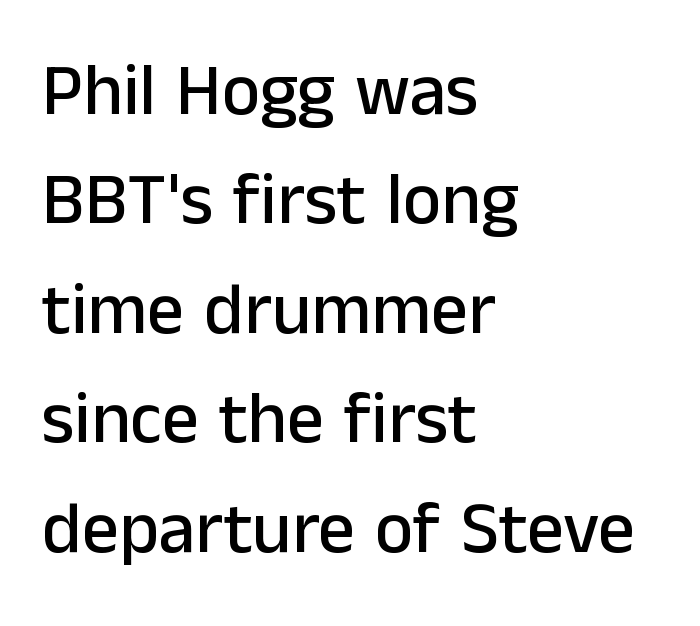
Upright lettering throughout. The words here are not underlined. The characters display no serif detailing; their extremities are plain. Line beginnings align vertically; line endings do not.
